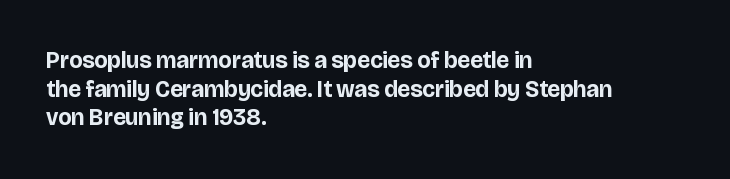
{"italic": "no", "bold": "yes", "underline": "no", "align": "left", "line_spacing": "normal", "line_spacing_ratio": 1.25, "letter_spacing": "normal", "letter_spacing_em": 0.0, "glyph_px": 23}
